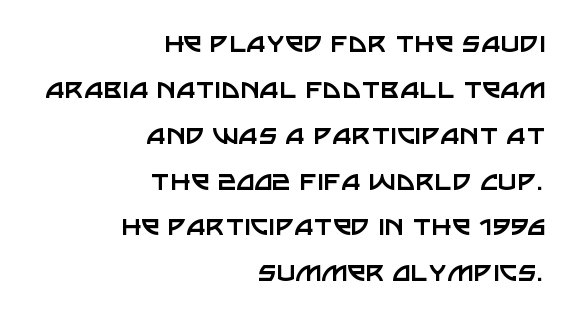
The rendering shows plain stroke endings on the letterforms — a sans-serif design. The letterforms sit shoulder to shoulder at normal distance. Where is the straight margin? On the right. Ascenders rise straight up at ninety degrees. Proportional: the letters do not fall into vertical columns. The space between consecutive lines is moderate.
